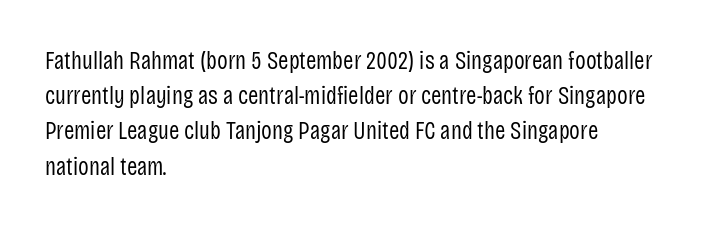
The image shows 25 px text type, upright; set left-aligned, normal line spacing (1.41x), normal letter spacing, not underlined.
